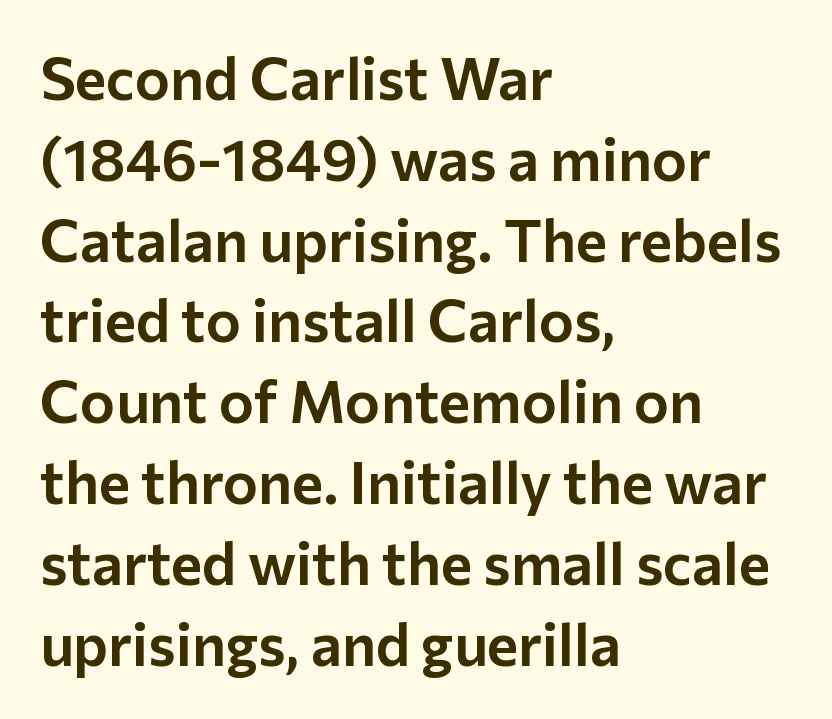
Q: Is the text italic (slanted)? A: No, it is upright.
Q: Is the typeface a serif or a sans-serif typeface? A: Sans-serif.
Q: Is the text underlined? A: No.
Q: How is the paragraph aligned? A: Left-aligned.
Q: Is the spacing between letters normal or unusually wide? A: Normal.
Q: Is the spacing between lines tight, normal or loose? A: Normal.
Q: Width (condensed, normal, or wide)? A: Normal.
Q: Stroke contrast? A: Low.
Q: x-height? A: Medium.
Q: Monospaced? A: No.
